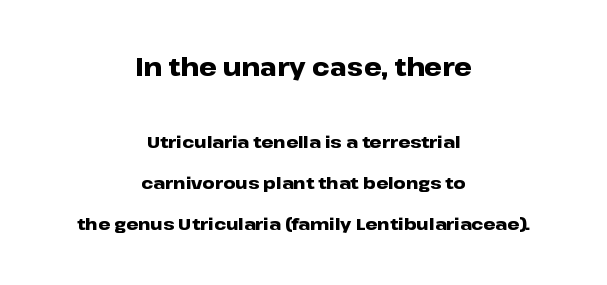
Q: Is the text bold? A: Yes.
Q: Is the text italic (slanted)? A: No, it is upright.
Q: Is the text underlined? A: No.
Q: How is the paragraph aligned? A: Centered.
Q: Is the spacing between letters normal or unusually wide? A: Normal.
Q: Is the spacing between lines tight, normal or loose? A: Loose.
Q: Which block of text is set in a larger size, the first (top) or the second (bottom)? A: The first (top) one.
